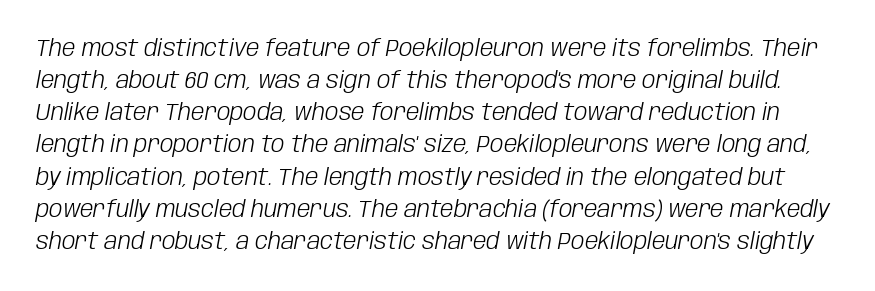
{"italic": "yes", "lean": "right", "slant_degrees": 10, "bold": "no", "underline": "no", "line_spacing": "normal", "line_spacing_ratio": 1.34, "letter_spacing": "normal", "letter_spacing_em": 0.0, "glyph_px": 24}
